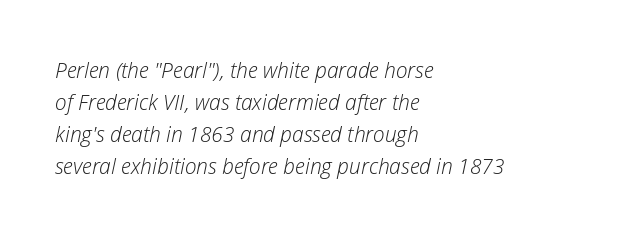
This is not heavy type; no bold has been used. A clean baseline with only descenders dipping below it. Notice how the stems are inclined rather than vertical — that's the hallmark of italics. Compared with a centered layout, this one pins lines to the left instead. The designer left line spacing at the default.
